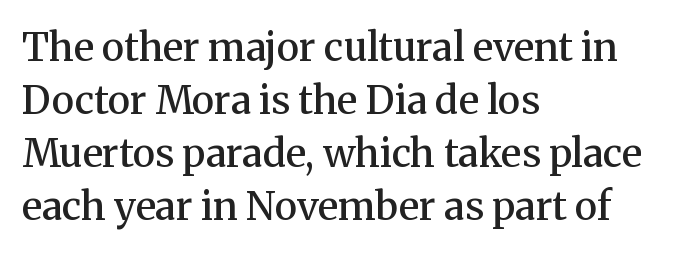
The image shows 39 px semibold serif type, upright; set left-aligned, normal line spacing (1.36x), normal letter spacing, not underlined; medium stroke contrast and a medium x-height.
